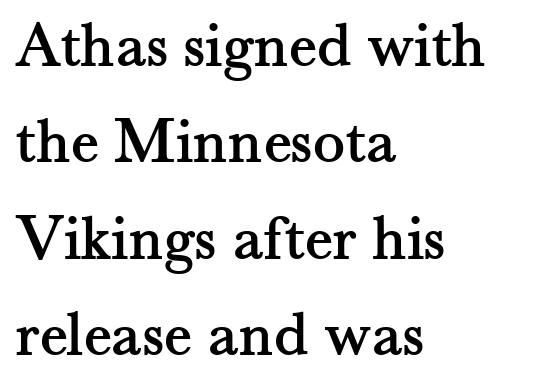
{"serif": "yes", "italic": "no", "width": "normal", "stroke_contrast": "medium", "x_height": "small", "monospaced": "no", "underline": "no", "align": "left", "line_spacing": "normal", "line_spacing_ratio": 1.44, "letter_spacing": "normal", "letter_spacing_em": 0.0, "glyph_px": 67}
